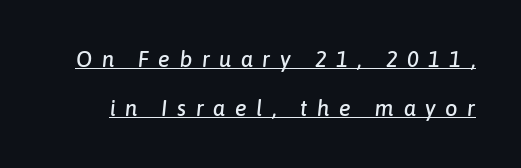
{"italic": "yes", "lean": "right", "slant_degrees": 6, "underline": "yes", "line_spacing": "loose", "line_spacing_ratio": 2.23, "letter_spacing": "wide", "letter_spacing_em": 0.43, "glyph_px": 22}
